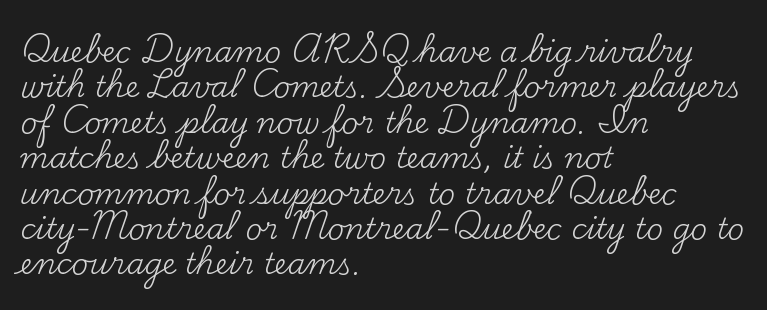
{"serif": "yes", "bold": "no", "weight": "regular", "width": "normal", "stroke_contrast": "medium", "x_height": "small", "monospaced": "no", "underline": "no", "align": "left", "line_spacing_ratio": 1.22, "letter_spacing": "normal", "letter_spacing_em": 0.0, "glyph_px": 29}
